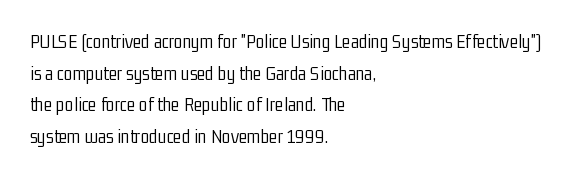
The image shows 20 px text type, upright; set left-aligned, normal line spacing (1.58x), normal letter spacing, not underlined.
